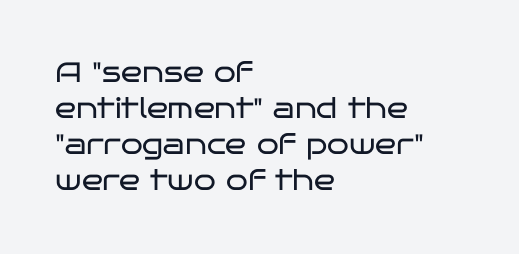
{"serif": "no", "italic": "no", "bold": "no", "weight": "regular", "width": "wide", "stroke_contrast": "low", "x_height": "large", "monospaced": "no", "underline": "no", "align": "left", "line_spacing": "normal", "line_spacing_ratio": 1.29, "letter_spacing": "normal", "letter_spacing_em": 0.0, "glyph_px": 28}
